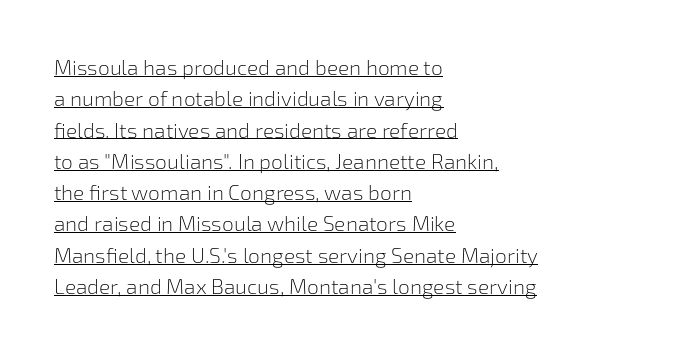
These lines were composed using upright roman letters. The paragraph shown leans on its left margin. The rendered words wear a rule along their underside. The letters look calm and open, with moderate or lighter stems.
